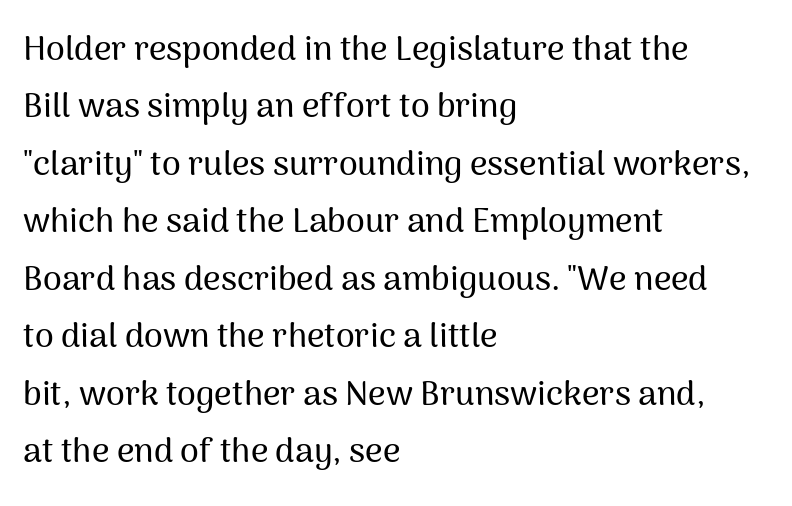
The text block is weighted toward the left margin, trailing off unevenly rightward. No word sits above an underline. The horizontal fit of the characters is conventional and even. Honestly, the row spacing looks completely unremarkable. Vertical strokes here are truly vertical. This sample uses a sans-serif face.
